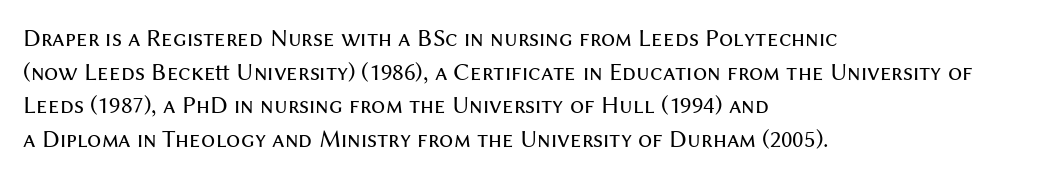
Honestly, there is no underline to notice here at all. When letters stand straight like this, we call the style roman or upright. The passage shown stacks its lines at a standard gap. Horizontal alignment here is leftward, the default for most running prose. Ink coverage per letter is moderate at most.
